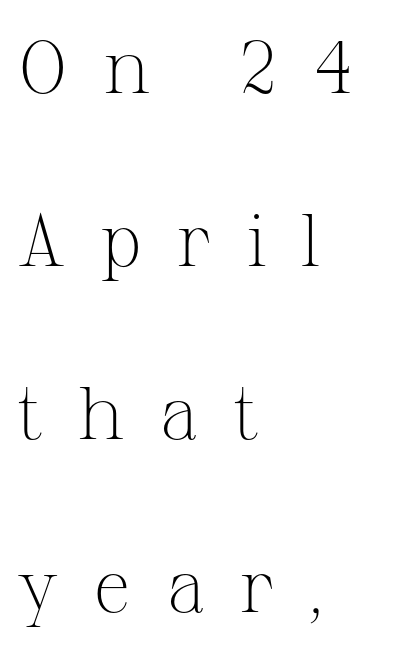
Q: Is the text bold? A: No.
Q: Is the text italic (slanted)? A: No, it is upright.
Q: Is the typeface a serif or a sans-serif typeface? A: Serif.
Q: Is the text underlined? A: No.
Q: How is the paragraph aligned? A: Left-aligned.
Q: Is the spacing between letters normal or unusually wide? A: Unusually wide.
Q: Is the spacing between lines tight, normal or loose? A: Loose.
Q: Width (condensed, normal, or wide)? A: Normal.
Q: Stroke contrast? A: Medium.
Q: x-height? A: Medium.
Q: Monospaced? A: No.
